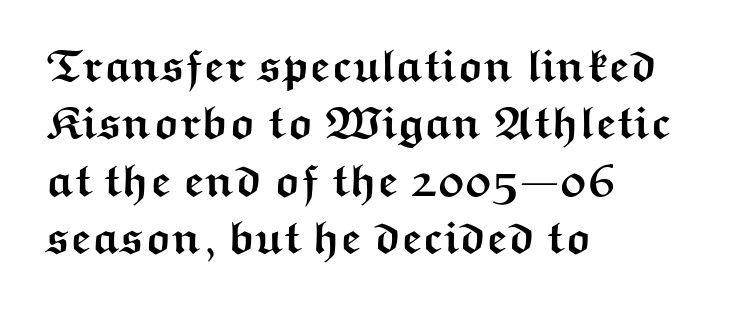
Q: Is the text bold? A: Yes.
Q: Is the text italic (slanted)? A: No, it is upright.
Q: Is the typeface a serif or a sans-serif typeface? A: Sans-serif.
Q: Is the text underlined? A: No.
Q: How is the paragraph aligned? A: Left-aligned.
Q: Is the spacing between letters normal or unusually wide? A: Normal.
Q: Is the spacing between lines tight, normal or loose? A: Normal.
Q: Width (condensed, normal, or wide)? A: Wide.
Q: Stroke contrast? A: Medium.
Q: x-height? A: Medium.
Q: Monospaced? A: No.
